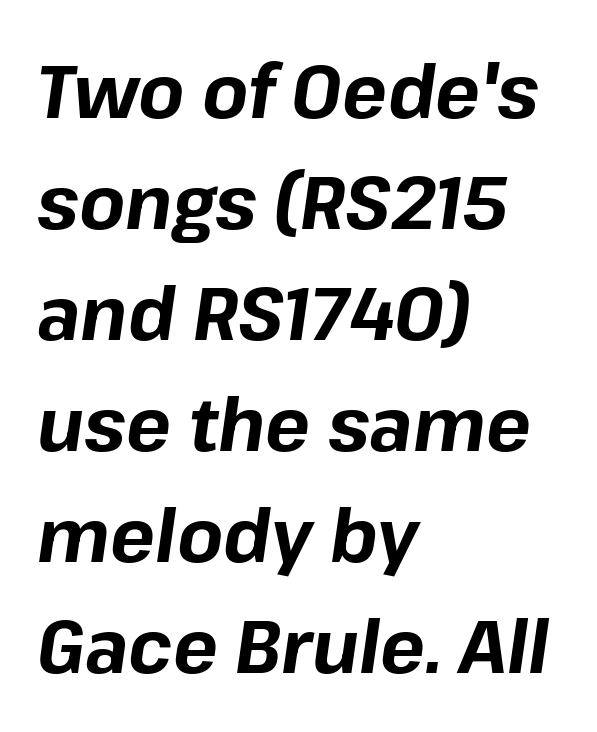
The image shows 75 px bold type, italic (leaning right); set left-aligned, normal line spacing (1.48x), normal letter spacing, not underlined; low stroke contrast and a medium x-height.
